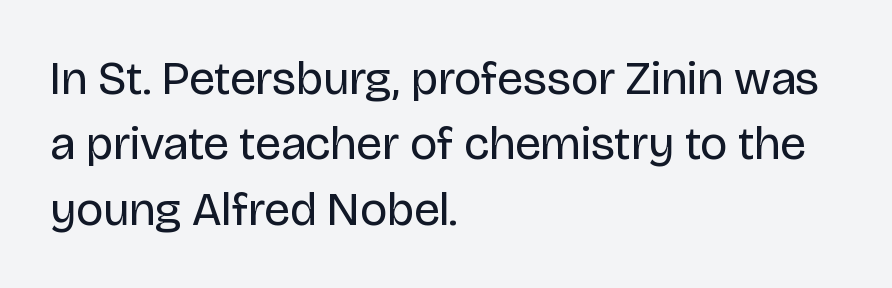
Q: Is the text bold? A: No.
Q: Is the text italic (slanted)? A: No, it is upright.
Q: Is the typeface a serif or a sans-serif typeface? A: Sans-serif.
Q: Is the text underlined? A: No.
Q: How is the paragraph aligned? A: Left-aligned.
Q: Is the spacing between letters normal or unusually wide? A: Normal.
Q: Is the spacing between lines tight, normal or loose? A: Normal.
Q: Width (condensed, normal, or wide)? A: Normal.
Q: Stroke contrast? A: Low.
Q: x-height? A: Large.
Q: Monospaced? A: No.
